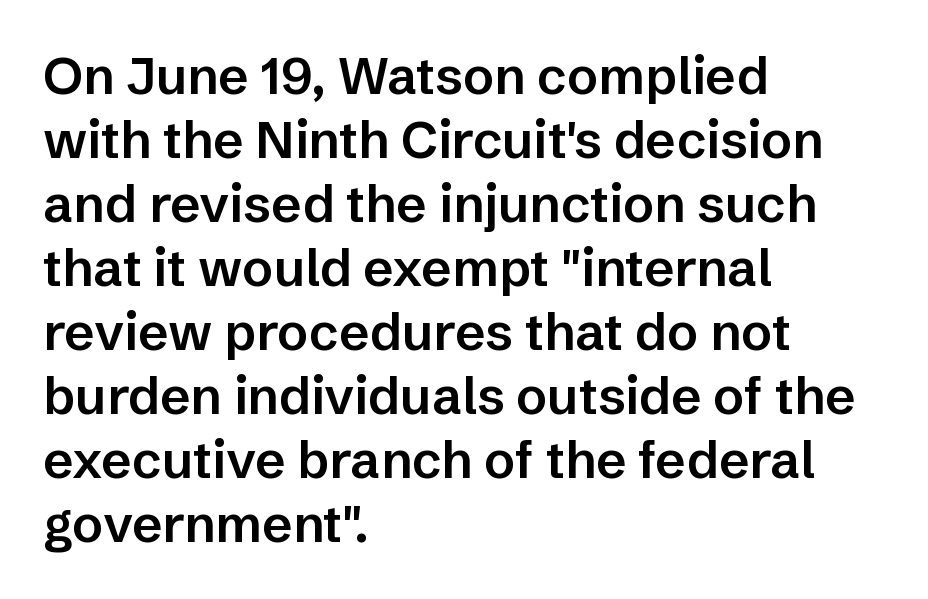
Any mark beneath the type? The region is blank. Observe the ordinary spacing: letters are neighbours, not strangers. It's the straight-up-and-down kind of type. The rendering uses natural spacing where letterforms have individual widths. Grotesque or geometric, the face here clearly has no serifs. The paragraph has a hard left edge and a soft right edge.
